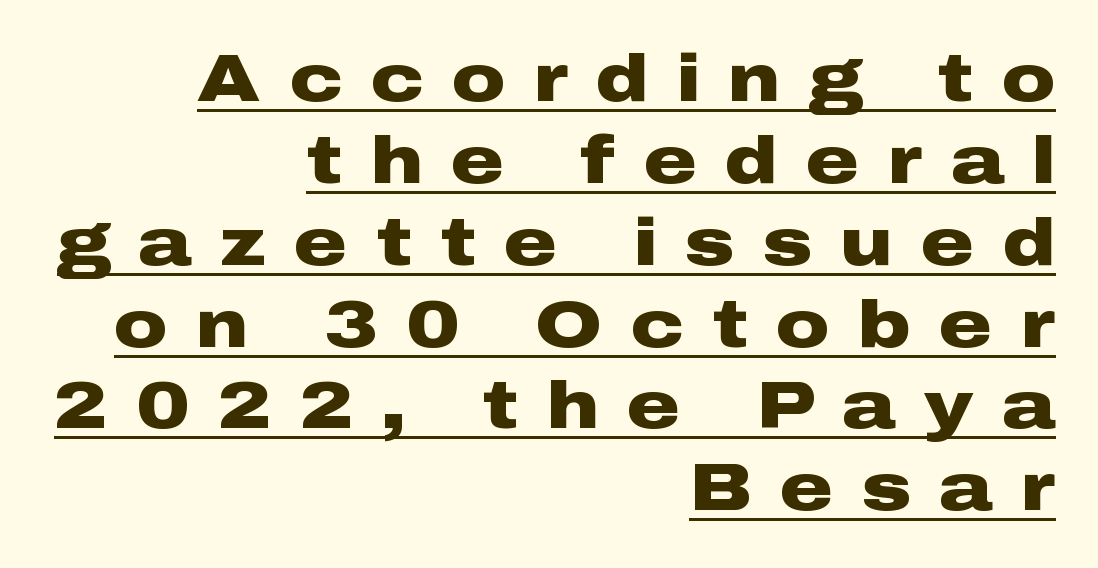
The image shows 66 px heavy, wide sans-serif type, upright; set right-aligned, line spacing 1.24x, unusually wide letter spacing (+0.43 em), underlined; low stroke contrast and a medium x-height.
